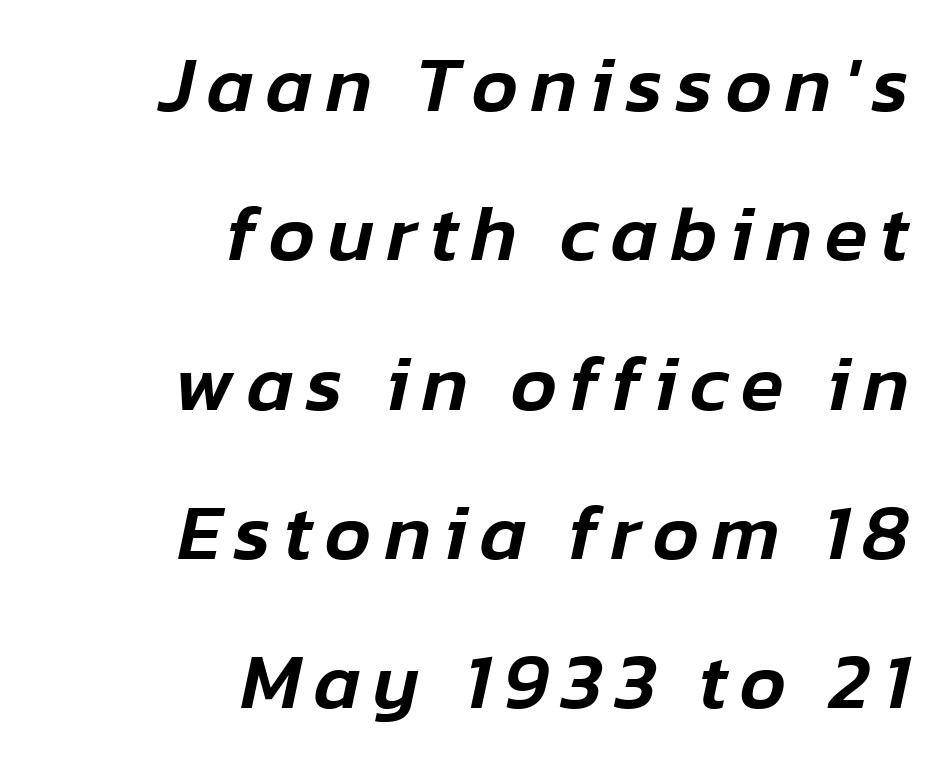
Honestly, there is no underline to notice here at all. In CSS terms this would be text-align: right. Looks like regular typesetting: each glyph gets only the width it needs. Emphasis-style slanted type is in use.
